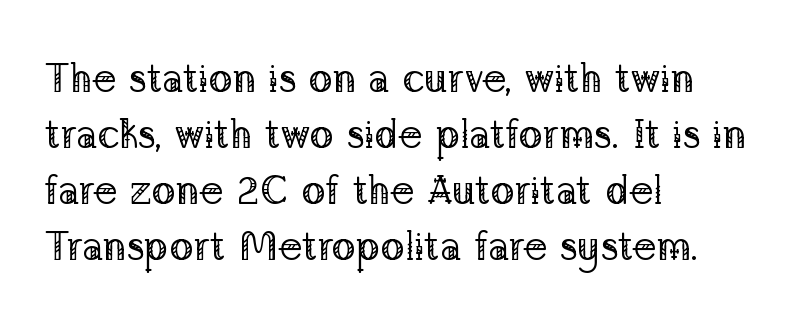
Q: Is the text bold? A: No.
Q: Is the text italic (slanted)? A: No, it is upright.
Q: Is the typeface a serif or a sans-serif typeface? A: Serif.
Q: Is the text underlined? A: No.
Q: How is the paragraph aligned? A: Left-aligned.
Q: Is the spacing between letters normal or unusually wide? A: Normal.
Q: Is the spacing between lines tight, normal or loose? A: Normal.
Q: Width (condensed, normal, or wide)? A: Normal.
Q: Stroke contrast? A: Low.
Q: x-height? A: Medium.
Q: Monospaced? A: No.
